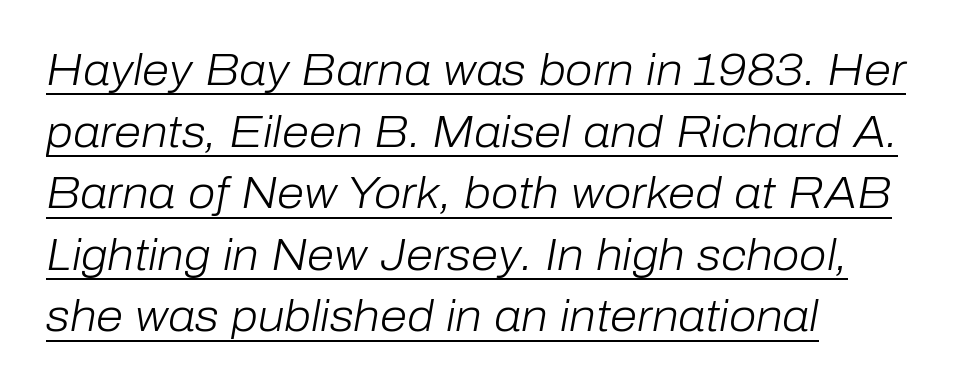
The image shows 44 px light type, italic (leaning right); set left-aligned, normal line spacing (1.4x), normal letter spacing, underlined; low stroke contrast and a medium x-height.
